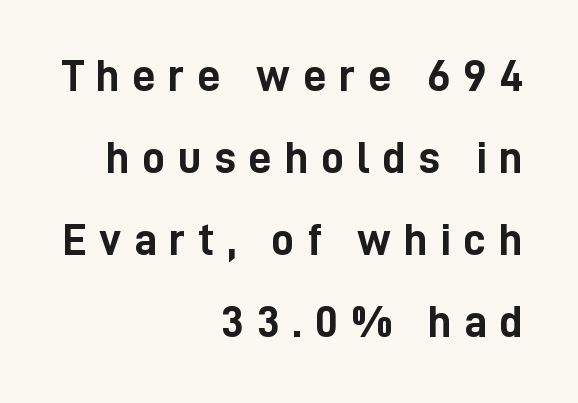
The image shows 46 px semibold, condensed sans-serif type, upright; set right-aligned, line spacing 1.78x, unusually wide letter spacing (+0.27 em), not underlined; low stroke contrast and a medium x-height.
